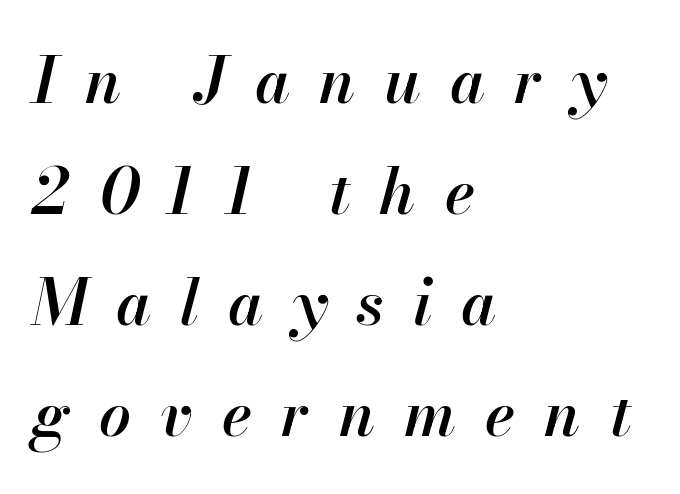
The string is rendered with underlining switched off. An italicized treatment has been applied to the whole sample. Loose tracking; the words dissolve into strings of separated letters. Think of a printed novel: that variable character pitch is what you see here.
